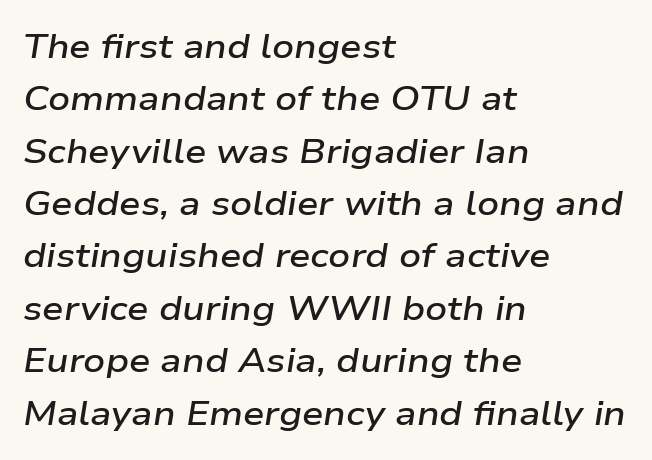
Q: Is the text bold? A: Semi-bold.
Q: Is the text italic (slanted)? A: Yes, it leans right by about 9 degrees.
Q: Is the text underlined? A: No.
Q: How is the paragraph aligned? A: Left-aligned.
Q: Is the spacing between letters normal or unusually wide? A: Normal.
Q: Is the spacing between lines tight, normal or loose? A: Normal.
Q: Width (condensed, normal, or wide)? A: Wide.
Q: Stroke contrast? A: Low.
Q: x-height? A: Medium.
Q: Monospaced? A: No.
